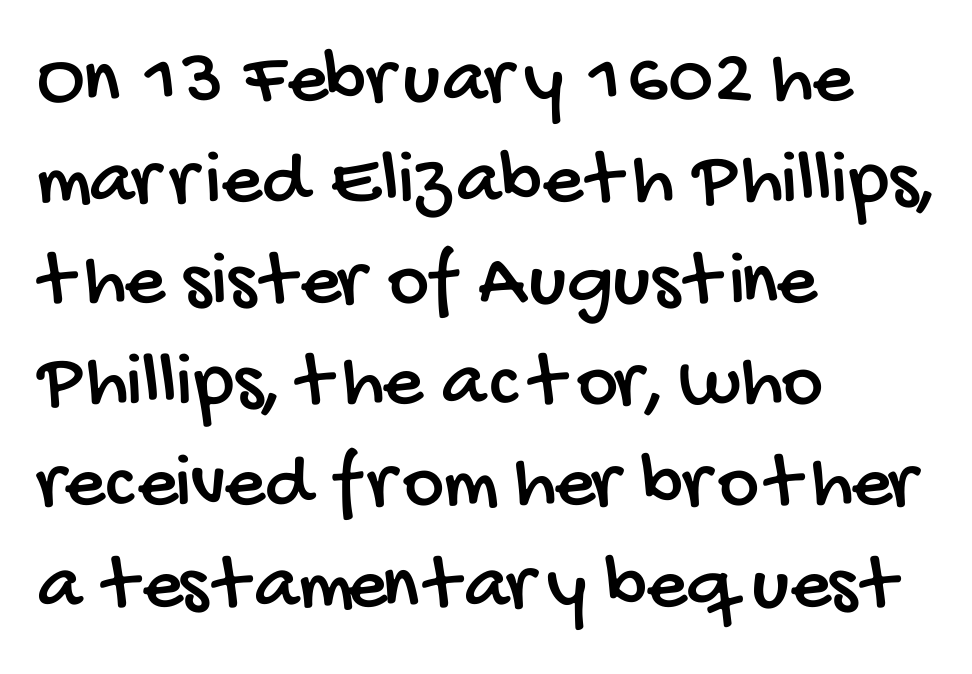
There is no visible air inserted between adjacent glyphs. The type family on display is of the sans-serif kind. The rendering uses natural spacing where letterforms have individual widths. Words float on clear page, feet unadorned. Line spacing here is normal. Layout note: lines flush left.
